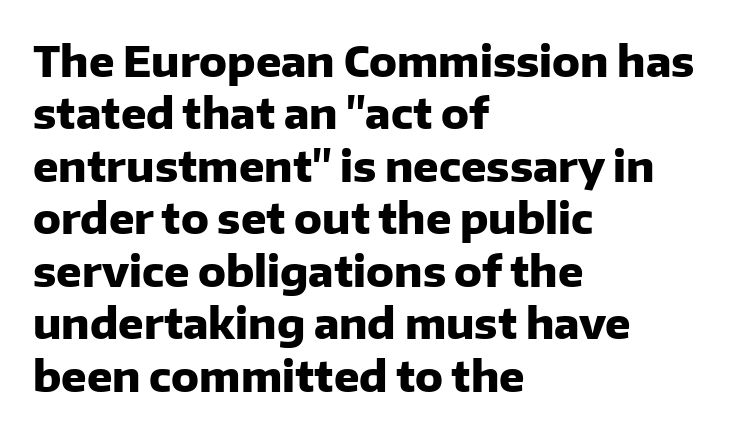
Q: Is the text bold? A: Yes.
Q: Is the text italic (slanted)? A: No, it is upright.
Q: Is the typeface a serif or a sans-serif typeface? A: Sans-serif.
Q: Is the text underlined? A: No.
Q: How is the paragraph aligned? A: Left-aligned.
Q: Is the spacing between letters normal or unusually wide? A: Normal.
Q: Is the spacing between lines tight, normal or loose? A: Normal.
Q: Width (condensed, normal, or wide)? A: Normal.
Q: Stroke contrast? A: Low.
Q: x-height? A: Medium.
Q: Monospaced? A: No.
